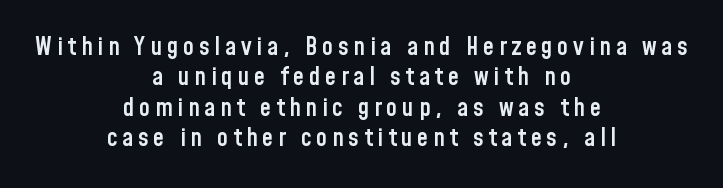
Is there any slant? The stems are plumb. Look at the stroke-to-counter ratio: somewhat heavy, a semibold. Notice how the passage keeps no hard edge, just a central spine. Anything drawn beneath the words? Only blank space.
